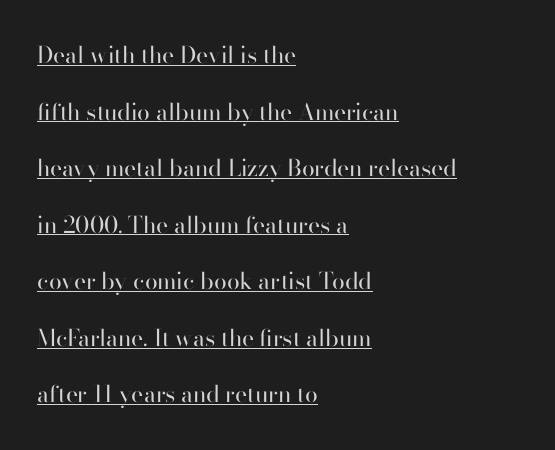
{"italic": "no", "bold": "no", "underline": "yes", "align": "left", "line_spacing": "loose", "line_spacing_ratio": 2.46, "letter_spacing": "normal", "letter_spacing_em": 0.0, "glyph_px": 23}
